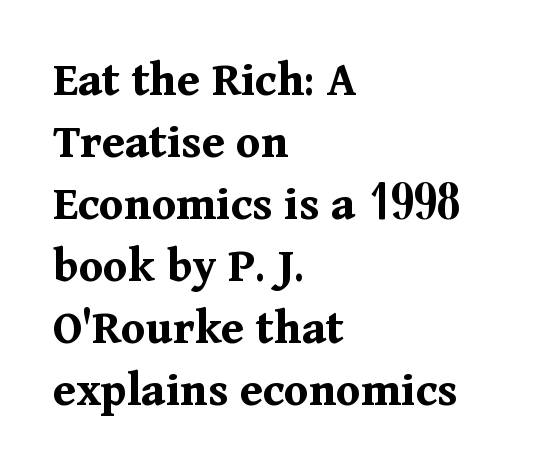
Character widths vary here, with narrow letters taking less room than wide ones. Tracking here is standard; glyphs follow each other at the usual distance. Left-aligned paragraph, ragged on the right. A roman cut, with each character standing at attention.
